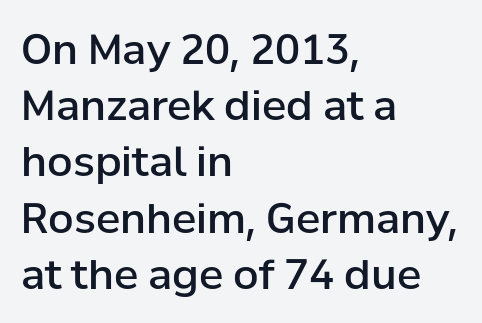
{"serif": "no", "italic": "no", "bold": "semi", "weight": "semibold", "width": "normal", "stroke_contrast": "low", "x_height": "medium", "monospaced": "no", "underline": "no", "align": "left", "line_spacing": "normal", "line_spacing_ratio": 1.37, "letter_spacing": "normal", "letter_spacing_em": 0.0, "glyph_px": 41}
